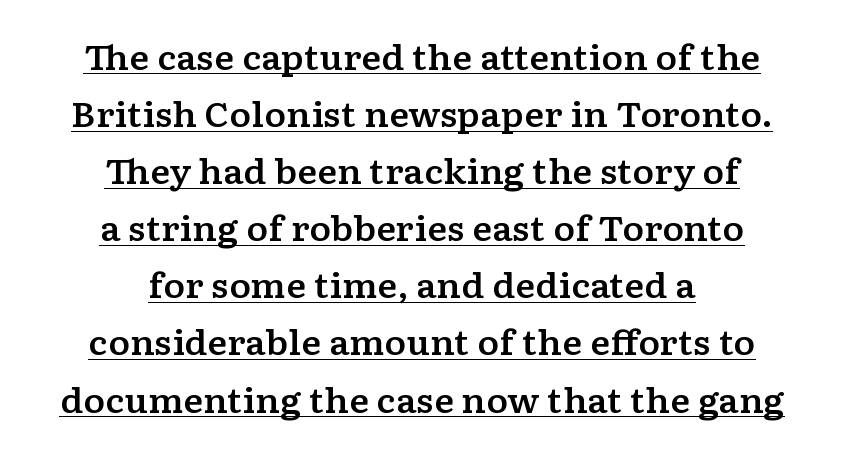
{"serif": "yes", "italic": "no", "width": "wide", "stroke_contrast": "low", "x_height": "medium", "monospaced": "no", "underline": "yes", "align": "center", "line_spacing_ratio": 1.73, "letter_spacing": "normal", "letter_spacing_em": 0.0, "glyph_px": 33}
